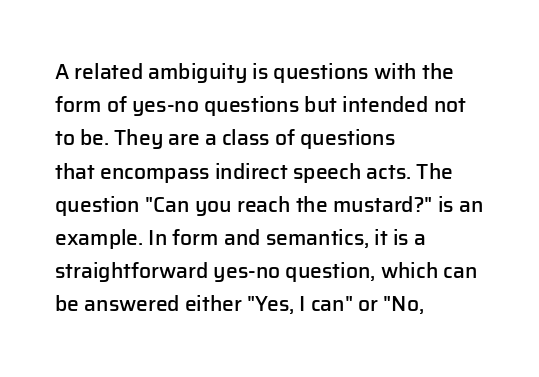
Q: Is the text bold? A: Semi-bold.
Q: Is the text italic (slanted)? A: No, it is upright.
Q: Is the text underlined? A: No.
Q: How is the paragraph aligned? A: Left-aligned.
Q: Is the spacing between letters normal or unusually wide? A: Normal.
Q: Is the spacing between lines tight, normal or loose? A: Normal.
